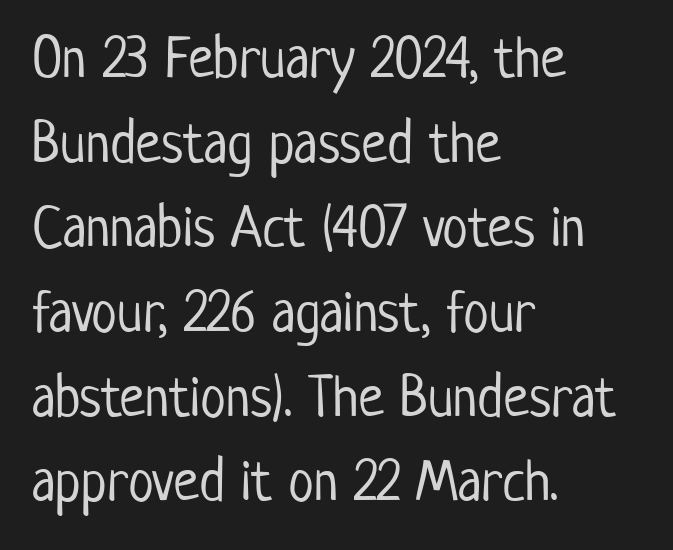
Q: Is the text bold? A: No.
Q: Is the text italic (slanted)? A: No, it is upright.
Q: Is the typeface a serif or a sans-serif typeface? A: Sans-serif.
Q: Is the text underlined? A: No.
Q: How is the paragraph aligned? A: Left-aligned.
Q: Is the spacing between letters normal or unusually wide? A: Normal.
Q: Is the spacing between lines tight, normal or loose? A: Normal.
Q: Width (condensed, normal, or wide)? A: Condensed.
Q: Stroke contrast? A: Low.
Q: x-height? A: Medium.
Q: Monospaced? A: No.
